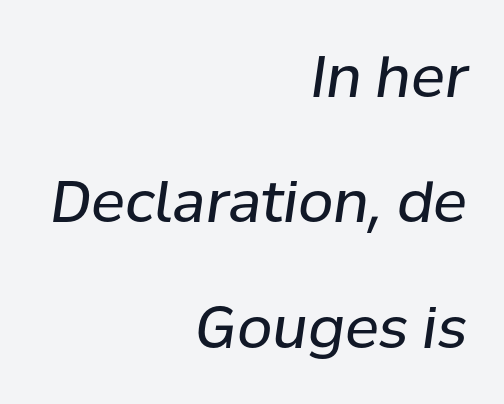
{"italic": "yes", "lean": "right", "slant_degrees": 8, "bold": "no", "weight": "regular", "width": "normal", "stroke_contrast": "low", "x_height": "medium", "monospaced": "no", "underline": "no", "align": "right", "line_spacing": "loose", "line_spacing_ratio": 2.2, "letter_spacing": "normal", "letter_spacing_em": 0.0, "glyph_px": 57}
